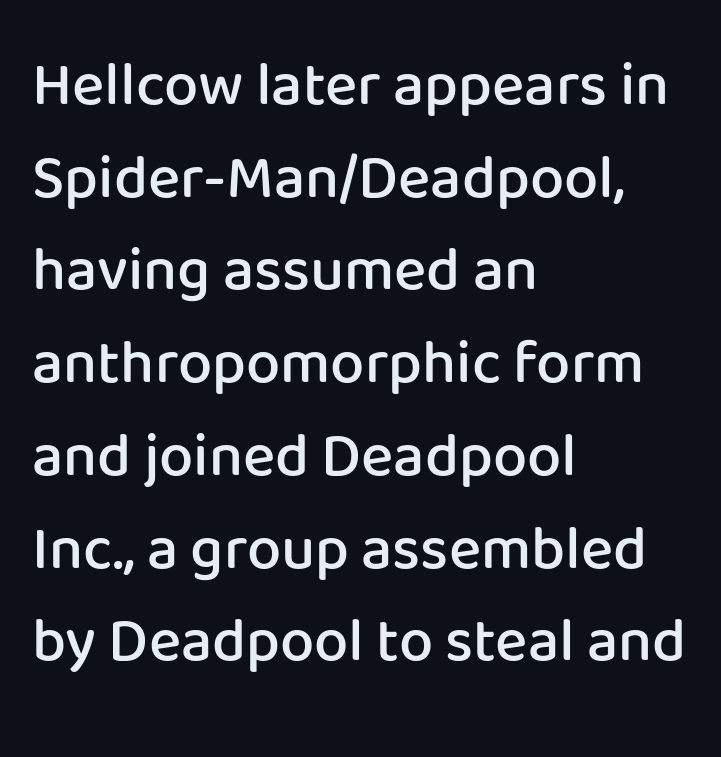
Q: Is the text bold? A: Semi-bold.
Q: Is the text italic (slanted)? A: No, it is upright.
Q: Is the typeface a serif or a sans-serif typeface? A: Sans-serif.
Q: Is the text underlined? A: No.
Q: How is the paragraph aligned? A: Left-aligned.
Q: Is the spacing between letters normal or unusually wide? A: Normal.
Q: Is the spacing between lines tight, normal or loose? A: Normal.
Q: Width (condensed, normal, or wide)? A: Normal.
Q: Stroke contrast? A: Low.
Q: x-height? A: Medium.
Q: Monospaced? A: No.
